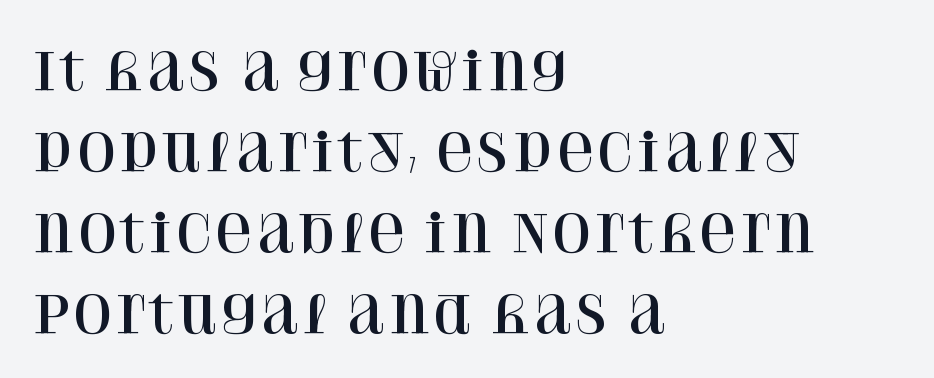
{"serif": "yes", "italic": "no", "width": "normal", "stroke_contrast": "high", "x_height": "large", "monospaced": "no", "underline": "no", "align": "left", "line_spacing": "normal", "line_spacing_ratio": 1.59, "letter_spacing": "normal", "letter_spacing_em": 0.0, "glyph_px": 51}
